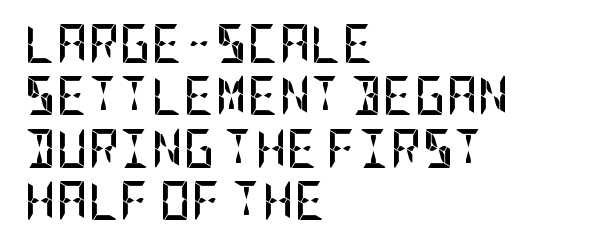
Q: Is the text bold? A: Yes.
Q: Is the text italic (slanted)? A: No, it is upright.
Q: Is the typeface a serif or a sans-serif typeface? A: Sans-serif.
Q: Is the text underlined? A: No.
Q: How is the paragraph aligned? A: Left-aligned.
Q: Is the spacing between letters normal or unusually wide? A: Normal.
Q: Is the spacing between lines tight, normal or loose? A: Normal.
Q: Width (condensed, normal, or wide)? A: Condensed.
Q: Stroke contrast? A: Low.
Q: x-height? A: Large.
